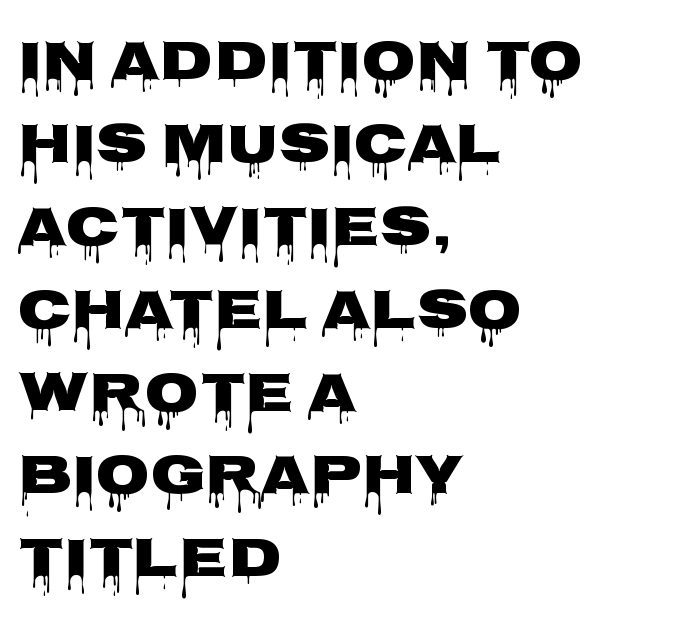
Q: Is the text bold? A: Yes.
Q: Is the text italic (slanted)? A: No, it is upright.
Q: Is the typeface a serif or a sans-serif typeface? A: Sans-serif.
Q: Is the text underlined? A: No.
Q: How is the paragraph aligned? A: Left-aligned.
Q: Is the spacing between letters normal or unusually wide? A: Normal.
Q: Is the spacing between lines tight, normal or loose? A: Normal.
Q: Width (condensed, normal, or wide)? A: Wide.
Q: Stroke contrast? A: Low.
Q: x-height? A: Large.
Q: Monospaced? A: No.
